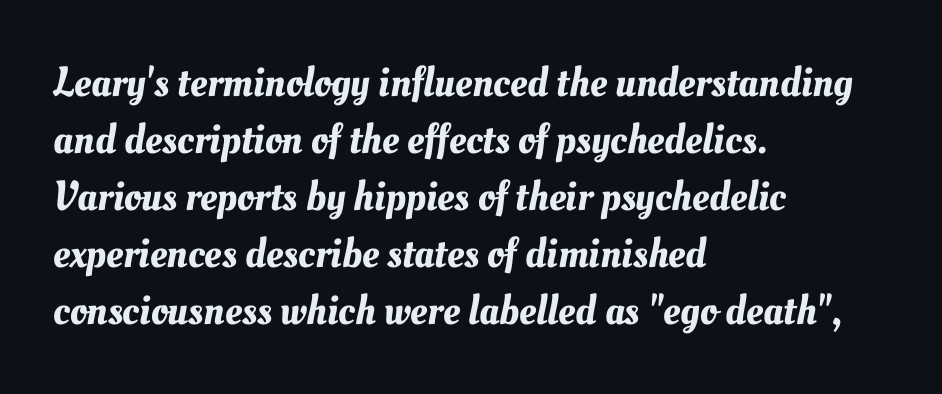
{"width": "normal", "stroke_contrast": "medium", "x_height": "small", "monospaced": "no", "underline": "no", "align": "left", "line_spacing": "normal", "line_spacing_ratio": 1.36, "letter_spacing": "normal", "letter_spacing_em": 0.0, "glyph_px": 42}
